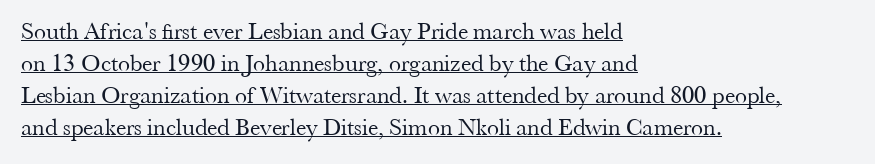
Q: Is the text bold? A: No.
Q: Is the text italic (slanted)? A: No, it is upright.
Q: Is the text underlined? A: Yes.
Q: How is the paragraph aligned? A: Left-aligned.
Q: Is the spacing between letters normal or unusually wide? A: Normal.
Q: Is the spacing between lines tight, normal or loose? A: Normal.
